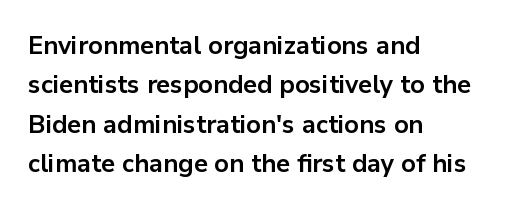
{"italic": "no", "bold": "yes", "underline": "no", "align": "left", "line_spacing": "normal", "line_spacing_ratio": 1.58, "letter_spacing": "normal", "letter_spacing_em": 0.0, "glyph_px": 25}
